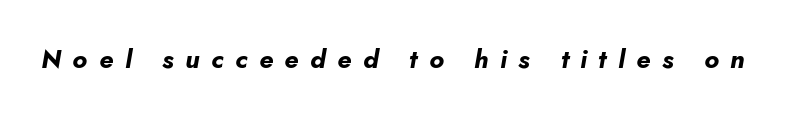
{"italic": "yes", "lean": "right", "slant_degrees": 10, "bold": "yes", "underline": "no", "letter_spacing": "wide", "letter_spacing_em": 0.44, "glyph_px": 26}
